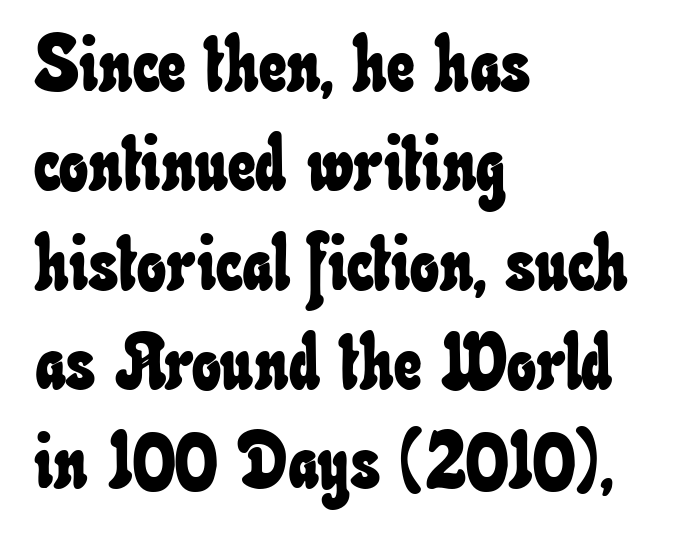
Teacher's note: observe the even left margin — that is flush-left alignment. A typesetter would call this zero additional tracking. Character widths vary here, with narrow letters taking less room than wide ones. Underlining? Definitely not there. If you measured baseline to baseline, you'd find a middling distance.
